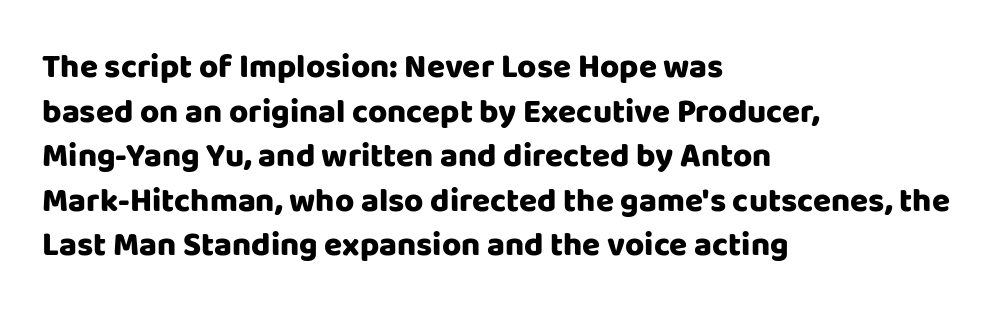
{"serif": "no", "italic": "no", "bold": "yes", "weight": "heavy", "width": "normal", "stroke_contrast": "low", "x_height": "large", "monospaced": "no", "underline": "no", "align": "left", "line_spacing": "normal", "line_spacing_ratio": 1.35, "letter_spacing": "normal", "letter_spacing_em": 0.0, "glyph_px": 33}
